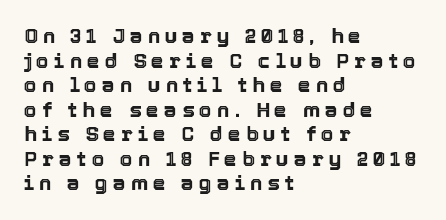
Q: Is the text italic (slanted)? A: No, it is upright.
Q: Is the text underlined? A: No.
Q: How is the paragraph aligned? A: Left-aligned.
Q: Is the spacing between letters normal or unusually wide? A: Unusually wide.
